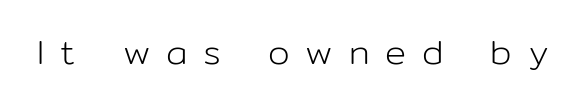
You can tell from the bare stems that sans-serif type was used. Varying glyph widths throughout — classic text-font behaviour. Inter-character spacing is expanded well beyond the font's built-in metrics. Every character sits straight up, as roman type does. Beneath every word, the page is bare.
